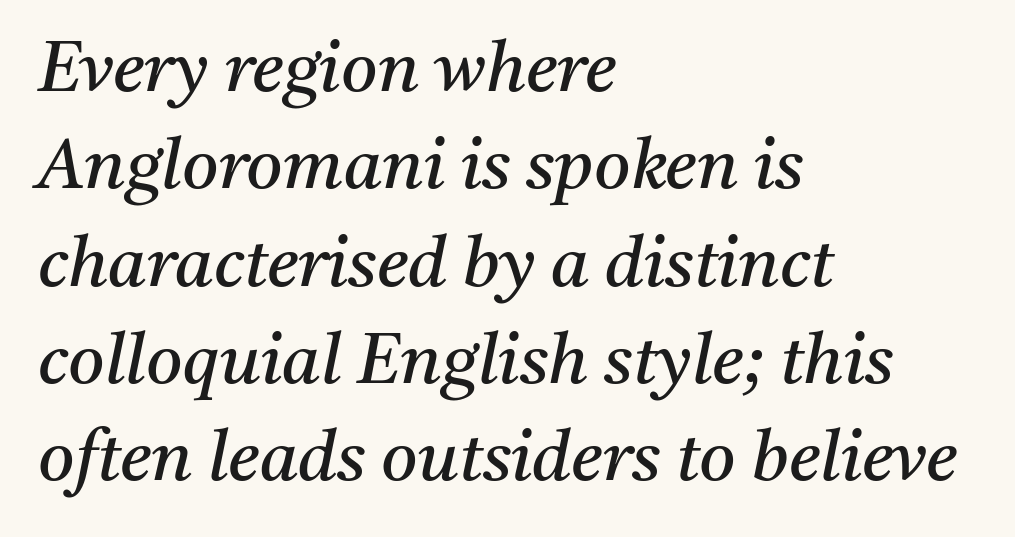
Q: Is the text bold? A: No.
Q: Is the text italic (slanted)? A: Yes, it leans right by about 11 degrees.
Q: Is the typeface a serif or a sans-serif typeface? A: Serif.
Q: Is the text underlined? A: No.
Q: How is the paragraph aligned? A: Left-aligned.
Q: Is the spacing between letters normal or unusually wide? A: Normal.
Q: Is the spacing between lines tight, normal or loose? A: Normal.
Q: Width (condensed, normal, or wide)? A: Normal.
Q: Stroke contrast? A: Medium.
Q: x-height? A: Medium.
Q: Monospaced? A: No.
